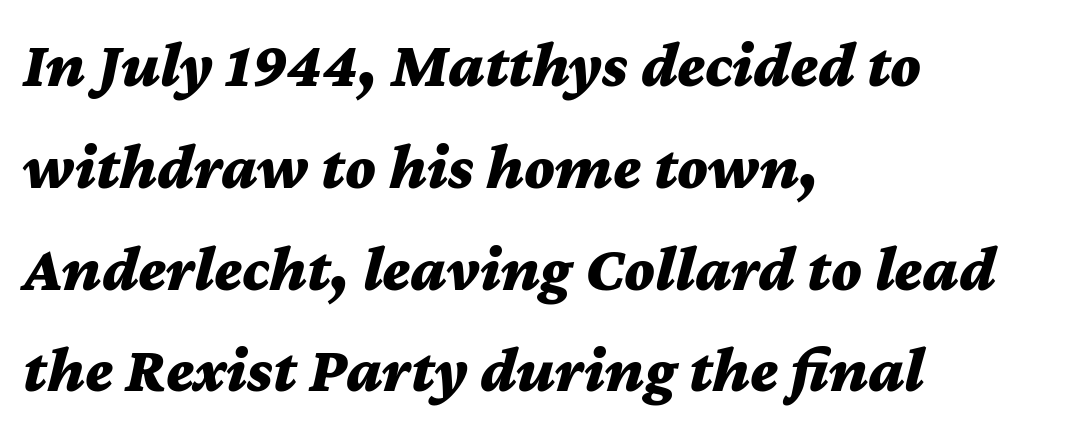
Q: Is the text bold? A: Yes.
Q: Is the text italic (slanted)? A: Yes, it leans right by about 12 degrees.
Q: Is the text underlined? A: No.
Q: How is the paragraph aligned? A: Left-aligned.
Q: Is the spacing between letters normal or unusually wide? A: Normal.
Q: Is the spacing between lines tight, normal or loose? A: Normal.
Q: Width (condensed, normal, or wide)? A: Wide.
Q: Stroke contrast? A: Medium.
Q: x-height? A: Medium.
Q: Monospaced? A: No.
